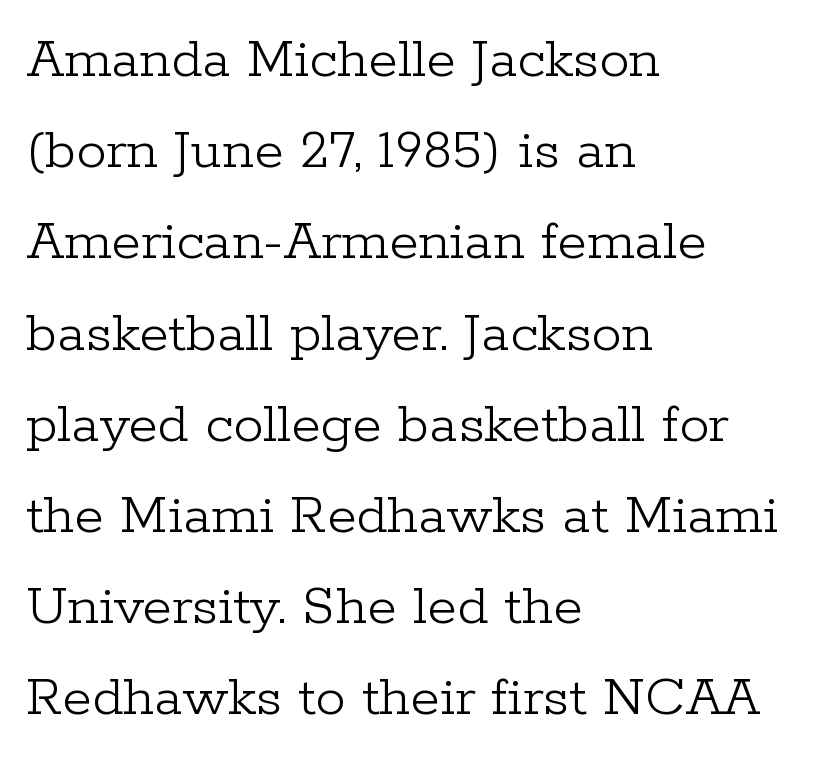
Q: Is the text bold? A: No.
Q: Is the text italic (slanted)? A: No, it is upright.
Q: Is the typeface a serif or a sans-serif typeface? A: Serif.
Q: Is the text underlined? A: No.
Q: How is the paragraph aligned? A: Left-aligned.
Q: Is the spacing between letters normal or unusually wide? A: Normal.
Q: Is the spacing between lines tight, normal or loose? A: Normal.
Q: Width (condensed, normal, or wide)? A: Normal.
Q: Stroke contrast? A: Low.
Q: x-height? A: Medium.
Q: Monospaced? A: No.
